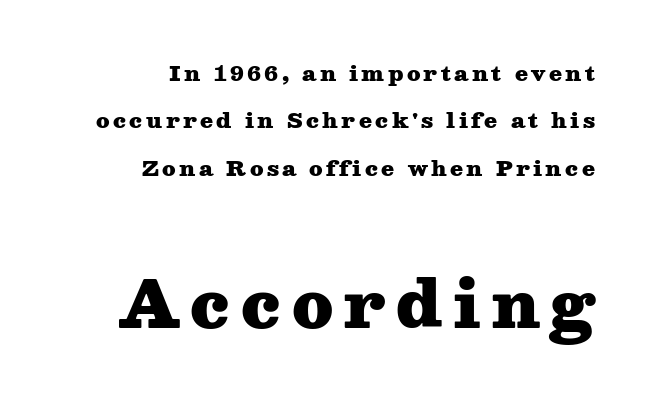
{"serif": "yes", "italic": "no", "bold": "yes", "weight": "heavy", "width": "wide", "stroke_contrast": "medium", "x_height": "medium", "monospaced": "no", "underline": "no", "align": "right", "line_spacing": "loose", "line_spacing_ratio": 2.26, "larger_block": "second", "size_ratio": 3.05, "glyph_px": 64}
